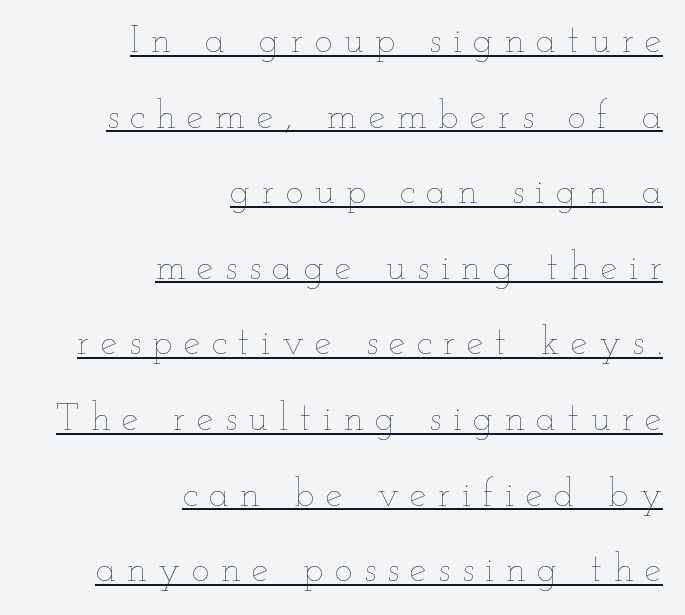
{"italic": "no", "bold": "no", "weight": "thin", "width": "wide", "stroke_contrast": "low", "x_height": "small", "monospaced": "no", "underline": "yes", "align": "right", "line_spacing": "loose", "line_spacing_ratio": 1.99, "letter_spacing": "wide", "letter_spacing_em": 0.3, "glyph_px": 38}
